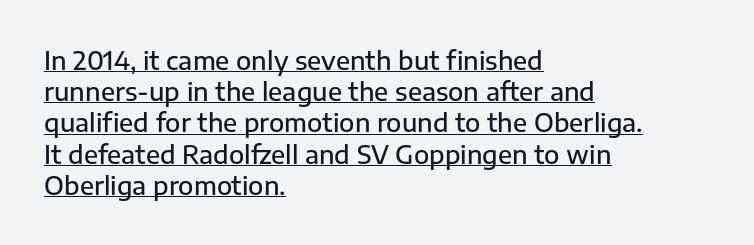
The image shows 25 px text type, upright; set left-aligned, normal line spacing (1.25x), normal letter spacing, underlined.
